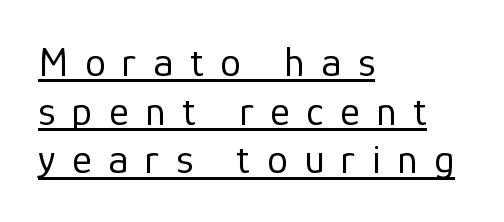
Q: Is the text bold? A: No.
Q: Is the text italic (slanted)? A: No, it is upright.
Q: Is the typeface a serif or a sans-serif typeface? A: Sans-serif.
Q: Is the text underlined? A: Yes.
Q: How is the paragraph aligned? A: Left-aligned.
Q: Is the spacing between letters normal or unusually wide? A: Unusually wide.
Q: Width (condensed, normal, or wide)? A: Normal.
Q: Stroke contrast? A: Low.
Q: x-height? A: Medium.
Q: Monospaced? A: No.
